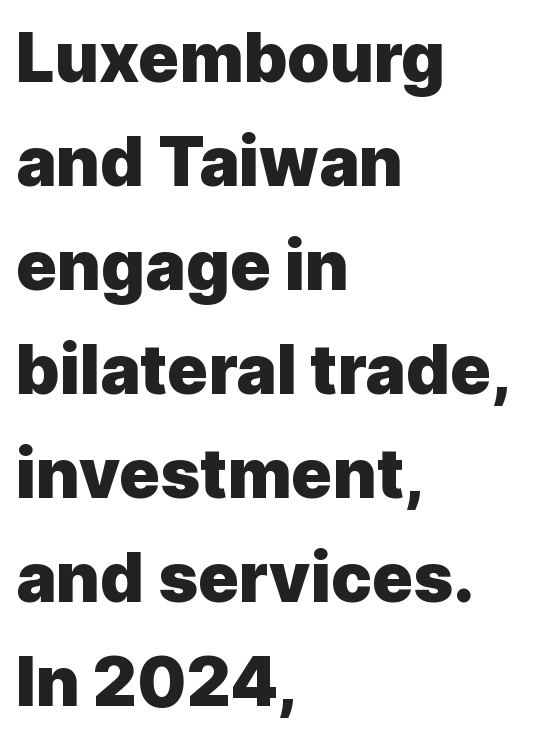
You could call the tracking neutral — neither tight nor loose. These lines stack with their left ends in a neat column. This sample uses an upright cut, with every glyph sitting square on the baseline. How heavy is the stroke? Heavy — this is a bold.
